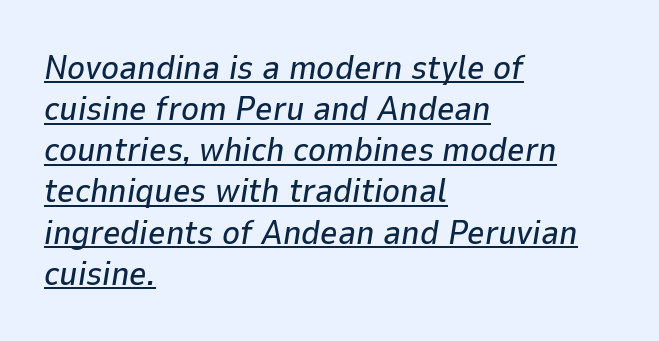
Posture: slanted. Check the space under the baseline: a stroke is drawn there. The letters advance in unequal steps, a hallmark of proportional type. Characters follow at the spacing the type designer built in.
